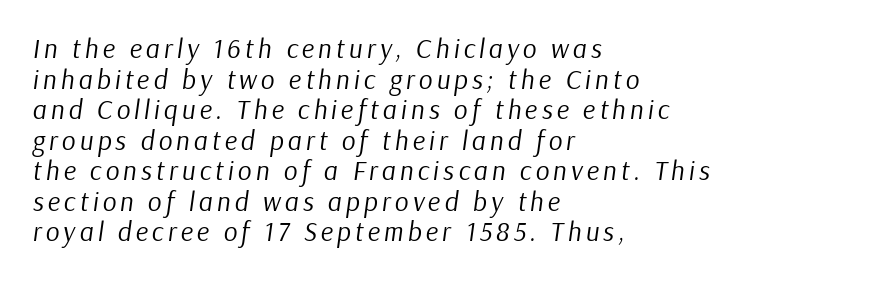
The image shows 27 px text type, italic (leaning right); set left-aligned, tight line spacing (1.13x), not underlined.
